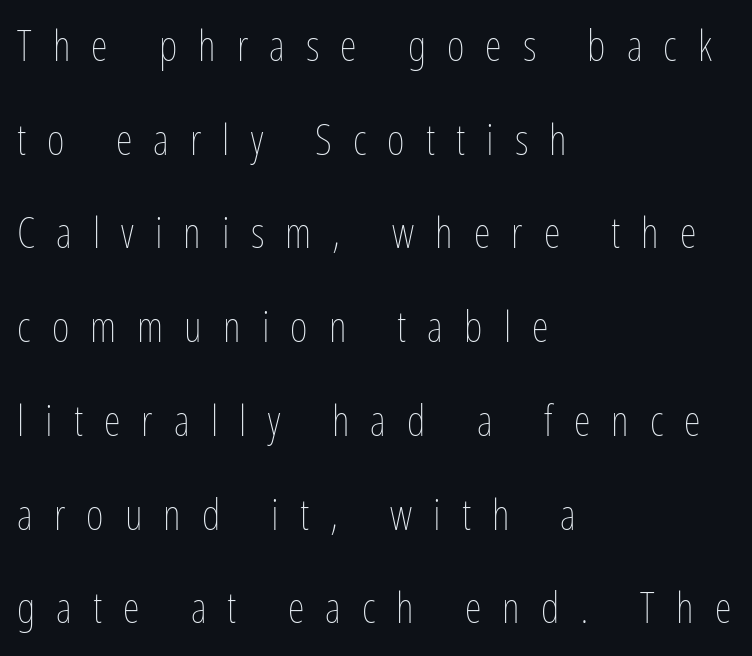
{"italic": "no", "bold": "no", "weight": "thin", "width": "condensed", "stroke_contrast": "low", "x_height": "medium", "monospaced": "no", "underline": "no", "align": "left", "line_spacing": "loose", "line_spacing_ratio": 2.18, "letter_spacing": "wide", "letter_spacing_em": 0.49, "glyph_px": 43}
